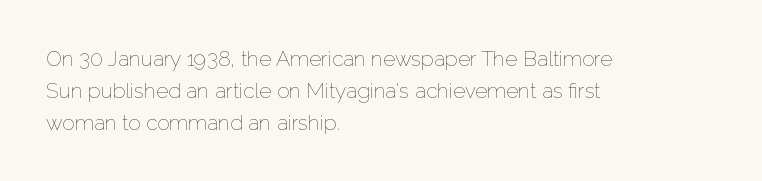
Vertical strokes here are truly vertical. The paragraph has a hard left edge and a soft right edge. The rendering uses a moderate line-height, typical for paragraphs. The cut favours lightness, reaching ordinary text weight at its darkest.
